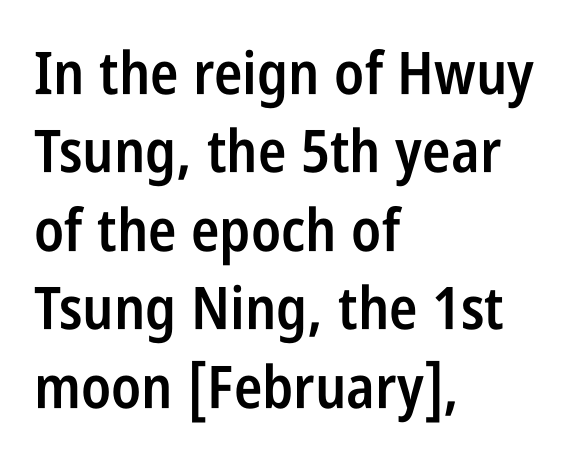
The image shows 59 px semibold, condensed sans-serif type, upright; set left-aligned, normal line spacing (1.33x), normal letter spacing, not underlined; low stroke contrast and a large x-height.
